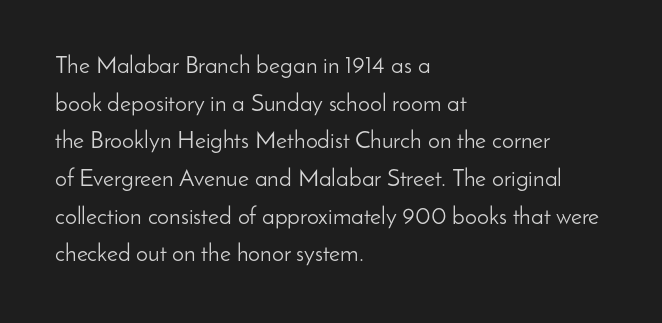
Q: Is the text bold? A: No.
Q: Is the text italic (slanted)? A: No, it is upright.
Q: Is the text underlined? A: No.
Q: How is the paragraph aligned? A: Left-aligned.
Q: Is the spacing between letters normal or unusually wide? A: Normal.
Q: Is the spacing between lines tight, normal or loose? A: Normal.
